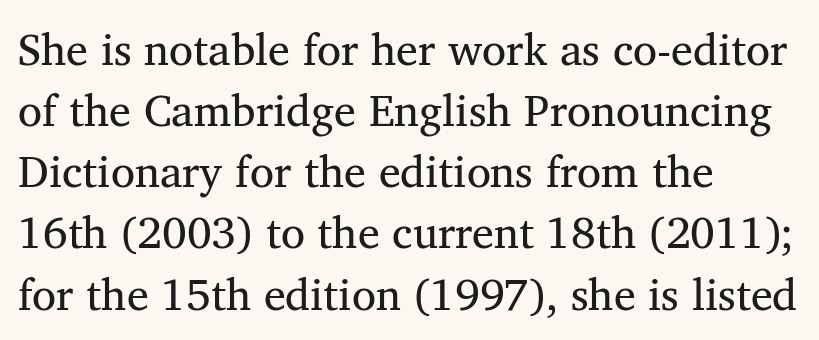
{"serif": "yes", "italic": "no", "bold": "no", "weight": "regular", "width": "normal", "stroke_contrast": "medium", "x_height": "medium", "monospaced": "no", "underline": "no", "align": "left", "line_spacing": "normal", "line_spacing_ratio": 1.39, "letter_spacing": "normal", "letter_spacing_em": 0.0, "glyph_px": 44}
